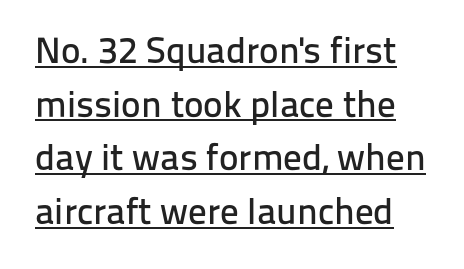
{"serif": "no", "italic": "no", "width": "normal", "stroke_contrast": "low", "x_height": "medium", "monospaced": "no", "underline": "yes", "line_spacing": "normal", "line_spacing_ratio": 1.45, "letter_spacing": "normal", "letter_spacing_em": 0.0, "glyph_px": 37}
